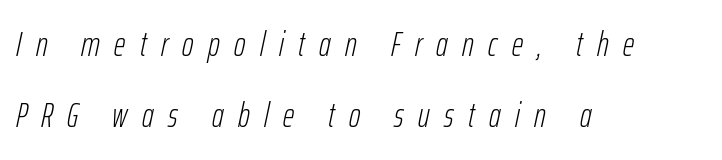
Posture: slanted. One glance says open: line gaps are wider than usual. Is the letter spacing exaggerated? Yes — the characters are pushed far apart. Words float on clear page, feet unadorned. These lines are rendered in a variable-pitch font. The typeface has the unassuming heft of standard copy or less.
